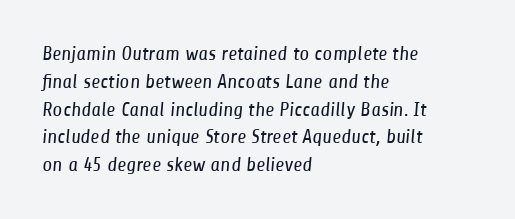
Q: Is the text bold? A: No.
Q: Is the text underlined? A: No.
Q: How is the paragraph aligned? A: Left-aligned.
Q: Is the spacing between letters normal or unusually wide? A: Normal.
Q: Is the spacing between lines tight, normal or loose? A: Normal.
